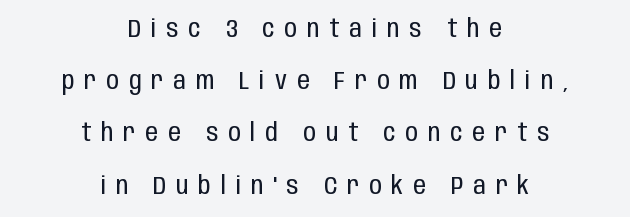
Q: Is the text bold? A: No.
Q: Is the text italic (slanted)? A: No, it is upright.
Q: Is the text underlined? A: No.
Q: How is the paragraph aligned? A: Centered.
Q: Is the spacing between letters normal or unusually wide? A: Unusually wide.
Q: Is the spacing between lines tight, normal or loose? A: Loose.
